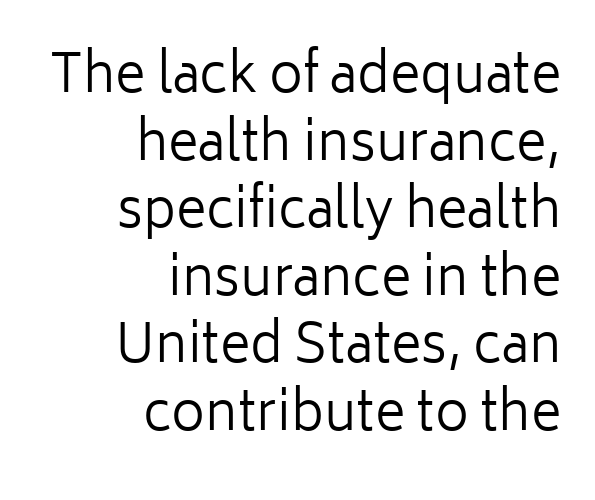
{"serif": "no", "italic": "no", "bold": "no", "weight": "regular", "width": "normal", "stroke_contrast": "low", "x_height": "medium", "monospaced": "no", "underline": "no", "align": "right", "line_spacing": "normal", "line_spacing_ratio": 1.3, "letter_spacing": "normal", "letter_spacing_em": 0.0, "glyph_px": 52}
